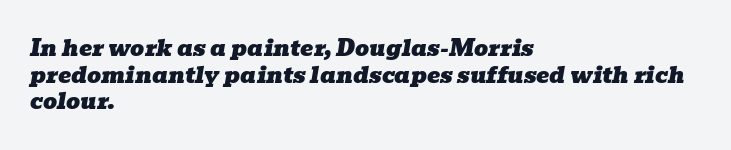
The image shows 22 px text type, italic (leaning right); set left-aligned, line spacing 1.21x, normal letter spacing, not underlined.
